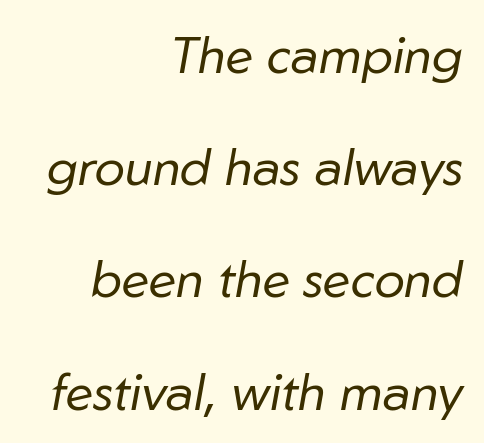
Q: Is the text bold? A: No.
Q: Is the text italic (slanted)? A: Yes, it leans right by about 10 degrees.
Q: Is the text underlined? A: No.
Q: How is the paragraph aligned? A: Right-aligned.
Q: Is the spacing between letters normal or unusually wide? A: Normal.
Q: Is the spacing between lines tight, normal or loose? A: Loose.
Q: Width (condensed, normal, or wide)? A: Normal.
Q: Stroke contrast? A: Low.
Q: x-height? A: Medium.
Q: Monospaced? A: No.
